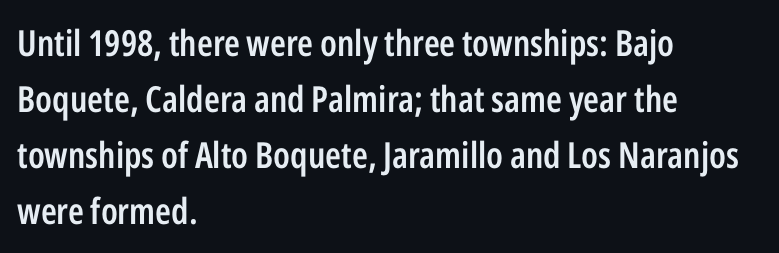
{"serif": "no", "italic": "no", "bold": "semi", "weight": "semibold", "width": "condensed", "stroke_contrast": "low", "x_height": "medium", "monospaced": "no", "underline": "no", "align": "left", "line_spacing": "normal", "line_spacing_ratio": 1.56, "letter_spacing": "normal", "letter_spacing_em": 0.0, "glyph_px": 36}
